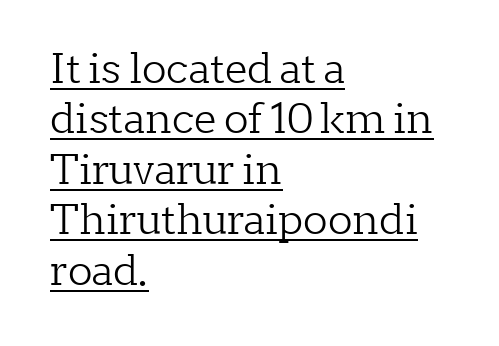
A baseline rule has been typeset under these characters. You could call the tracking neutral — neither tight nor loose. Is the block centered? No — it sits flush against the left margin. Each letter keeps its own natural width here, so spacing adapts to shape.
